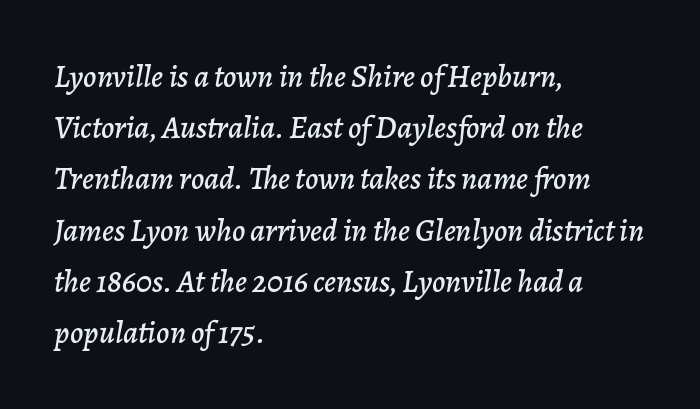
Q: Is the text italic (slanted)? A: Yes, it leans right by about 7 degrees.
Q: Is the text underlined? A: No.
Q: How is the paragraph aligned? A: Left-aligned.
Q: Is the spacing between letters normal or unusually wide? A: Normal.
Q: Is the spacing between lines tight, normal or loose? A: Normal.
Q: Width (condensed, normal, or wide)? A: Normal.
Q: Stroke contrast? A: Low.
Q: x-height? A: Medium.
Q: Monospaced? A: No.
